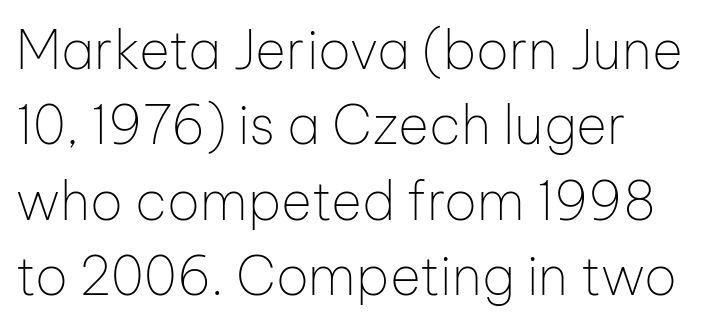
The image shows 53 px thin sans-serif type, upright; set left-aligned, normal line spacing (1.42x), normal letter spacing, not underlined; low stroke contrast and a medium x-height.
